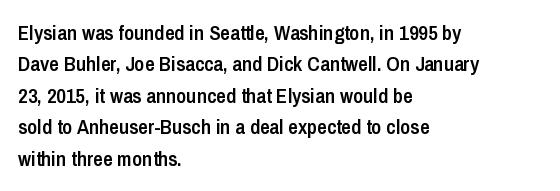
{"italic": "no", "bold": "semi", "underline": "no", "align": "left", "line_spacing": "normal", "line_spacing_ratio": 1.5, "letter_spacing": "normal", "letter_spacing_em": 0.0, "glyph_px": 21}
